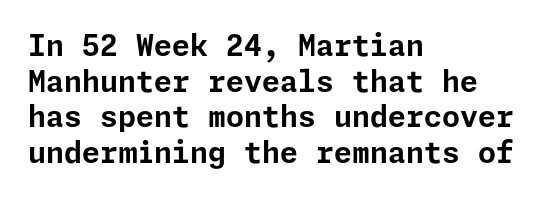
The image shows 29 px bold sans-serif type, upright; set left-aligned, line spacing 1.23x, normal letter spacing, not underlined; low stroke contrast and a medium x-height.
